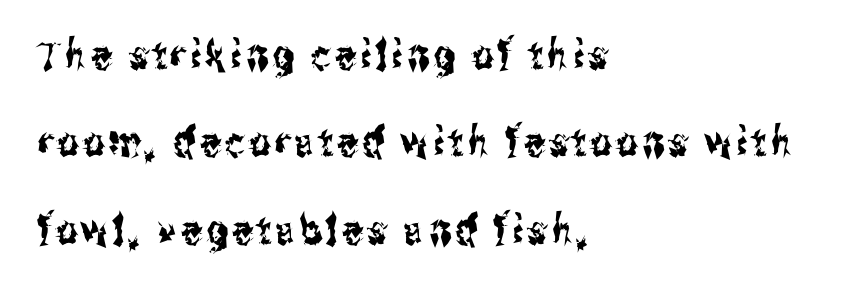
Q: Is the text italic (slanted)? A: No, it is upright.
Q: Is the typeface a serif or a sans-serif typeface? A: Sans-serif.
Q: Is the text underlined? A: No.
Q: How is the paragraph aligned? A: Left-aligned.
Q: Is the spacing between lines tight, normal or loose? A: Loose.
Q: Width (condensed, normal, or wide)? A: Condensed.
Q: Stroke contrast? A: Medium.
Q: x-height? A: Medium.
Q: Monospaced? A: No.
